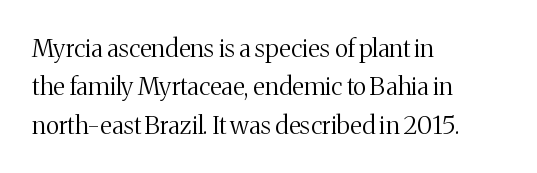
The image shows 25 px text type, upright; set left-aligned, normal line spacing (1.54x), normal letter spacing, not underlined.
